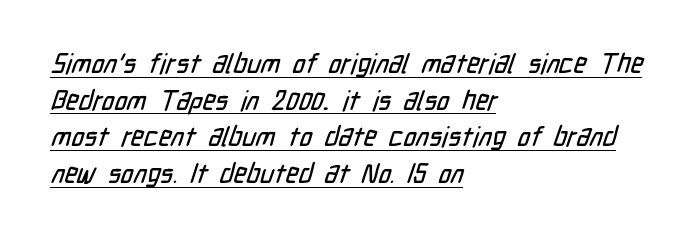
The image shows 27 px text type; set left-aligned, normal line spacing (1.36x), normal letter spacing, underlined.
